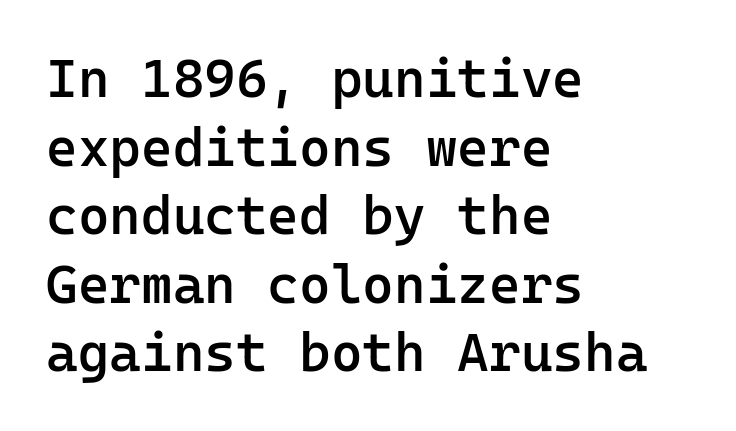
Q: Is the text bold? A: Semi-bold.
Q: Is the text italic (slanted)? A: No, it is upright.
Q: Is the typeface a serif or a sans-serif typeface? A: Sans-serif.
Q: Is the text underlined? A: No.
Q: How is the paragraph aligned? A: Left-aligned.
Q: Is the spacing between letters normal or unusually wide? A: Normal.
Q: Is the spacing between lines tight, normal or loose? A: Normal.
Q: Width (condensed, normal, or wide)? A: Normal.
Q: Stroke contrast? A: Low.
Q: x-height? A: Medium.
Q: Monospaced? A: Yes.
